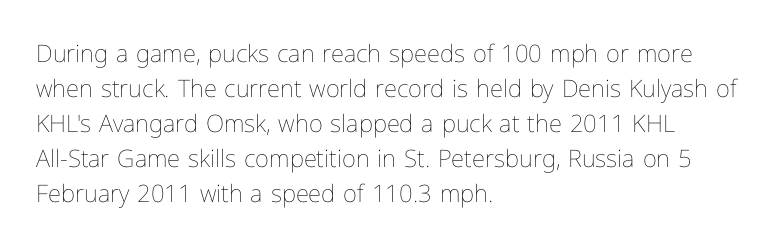
The image shows 24 px text type, upright; set left-aligned, normal line spacing (1.46x), normal letter spacing, not underlined.
